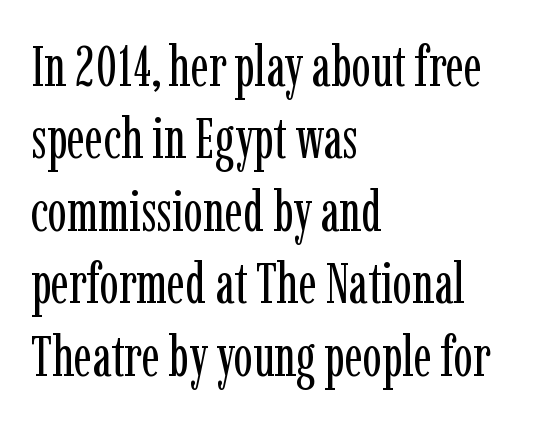
Q: Is the text bold? A: No.
Q: Is the text italic (slanted)? A: No, it is upright.
Q: Is the typeface a serif or a sans-serif typeface? A: Serif.
Q: Is the text underlined? A: No.
Q: How is the paragraph aligned? A: Left-aligned.
Q: Is the spacing between letters normal or unusually wide? A: Normal.
Q: Is the spacing between lines tight, normal or loose? A: Normal.
Q: Width (condensed, normal, or wide)? A: Condensed.
Q: Stroke contrast? A: Low.
Q: x-height? A: Medium.
Q: Monospaced? A: No.
